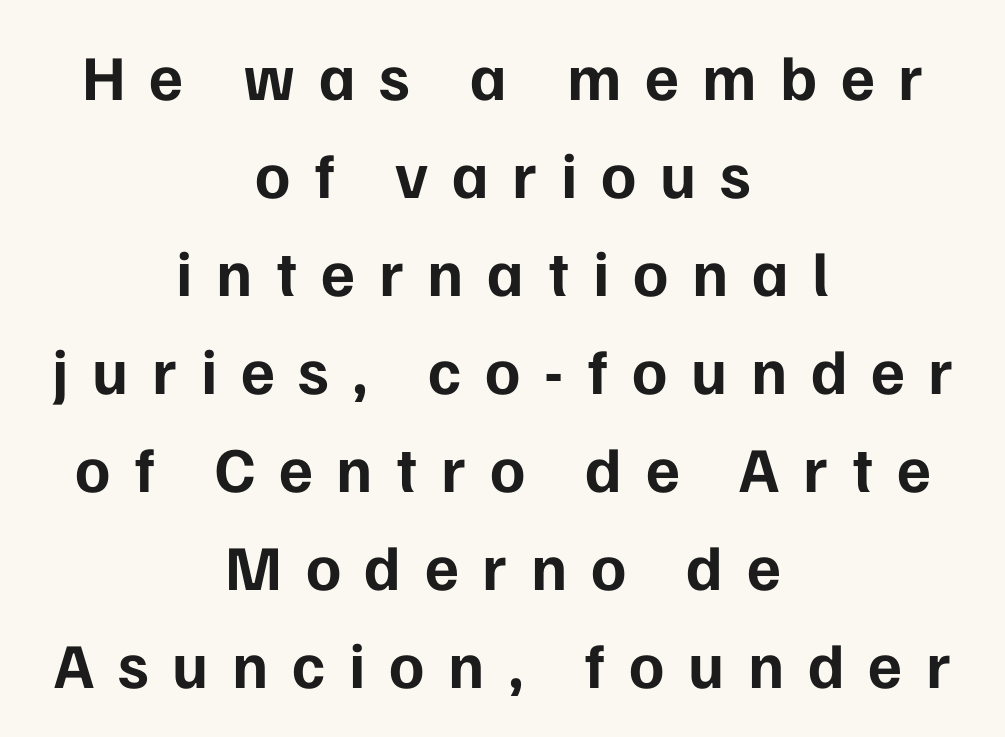
Characters remain perfectly vertical along every line. A student would call this center alignment; a typographer would say set centered. This is sans-serif lettering, the kind often seen on screens and signage. The rendering uses a bold face; every stroke is thick and dark. Substantial extra tracking has been applied to these lines.
